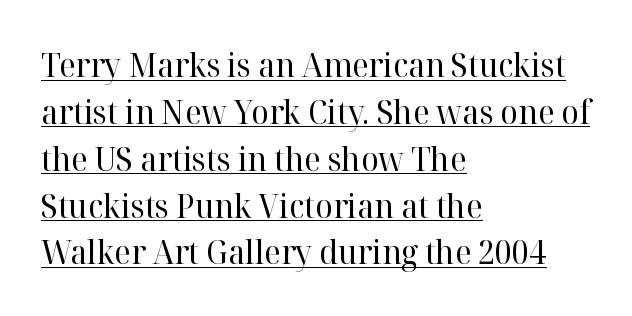
The image shows 33 px regular-weight serif type, upright; set left-aligned, normal line spacing (1.42x), normal letter spacing, underlined; high stroke contrast and a medium x-height.
